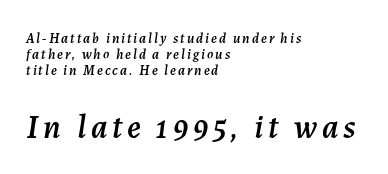
Q: Is the text italic (slanted)? A: Yes, it leans right by about 7 degrees.
Q: Is the text underlined? A: No.
Q: How is the paragraph aligned? A: Left-aligned.
Q: Is the spacing between lines tight, normal or loose? A: Tight.
Q: Which block of text is set in a larger size, the first (top) or the second (bottom)? A: The second (bottom) one.
Q: Width (condensed, normal, or wide)? A: Normal.
Q: Stroke contrast? A: Medium.
Q: x-height? A: Medium.
Q: Monospaced? A: No.
